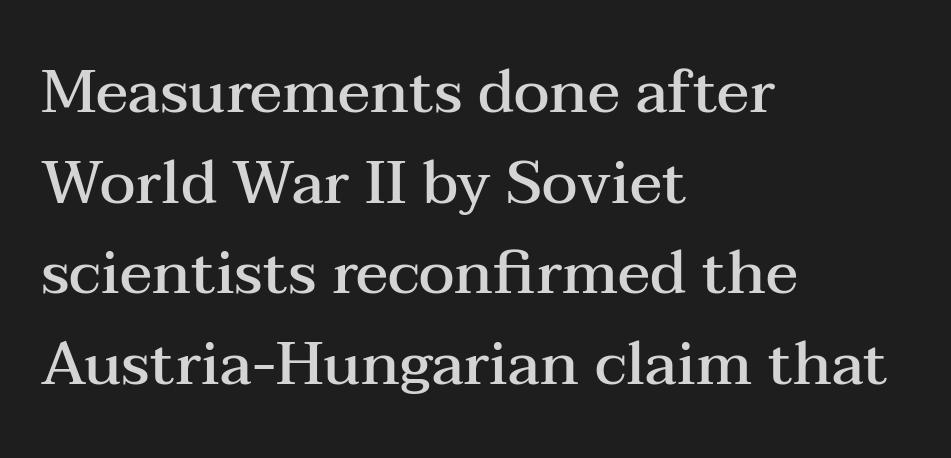
Q: Is the text bold? A: Semi-bold.
Q: Is the text italic (slanted)? A: No, it is upright.
Q: Is the typeface a serif or a sans-serif typeface? A: Serif.
Q: Is the text underlined? A: No.
Q: How is the paragraph aligned? A: Left-aligned.
Q: Is the spacing between letters normal or unusually wide? A: Normal.
Q: Is the spacing between lines tight, normal or loose? A: Normal.
Q: Width (condensed, normal, or wide)? A: Wide.
Q: Stroke contrast? A: Medium.
Q: x-height? A: Medium.
Q: Monospaced? A: No.
